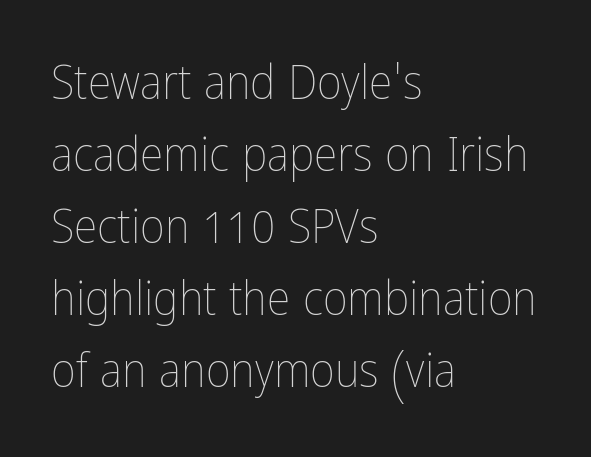
The image shows 48 px thin, condensed type, upright; set left-aligned, normal line spacing (1.5x), normal letter spacing, not underlined; low stroke contrast and a medium x-height.
